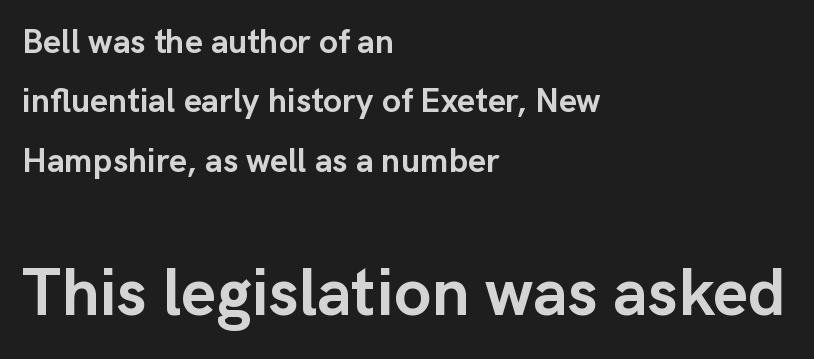
{"serif": "no", "italic": "no", "bold": "yes", "weight": "semibold", "width": "normal", "stroke_contrast": "low", "x_height": "medium", "monospaced": "no", "underline": "no", "align": "left", "line_spacing_ratio": 1.75, "letter_spacing": "normal", "letter_spacing_em": 0.0, "larger_block": "second", "size_ratio": 1.97, "glyph_px": 67}
